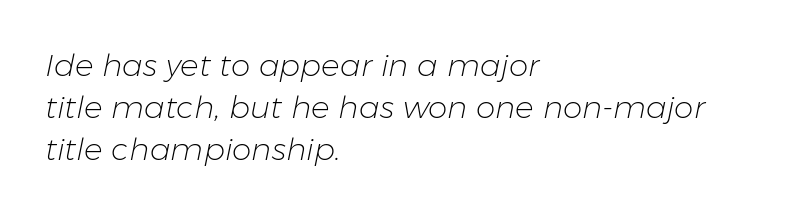
Q: Is the text bold? A: No.
Q: Is the text italic (slanted)? A: Yes, it leans right by about 11 degrees.
Q: Is the text underlined? A: No.
Q: How is the paragraph aligned? A: Left-aligned.
Q: Is the spacing between letters normal or unusually wide? A: Normal.
Q: Is the spacing between lines tight, normal or loose? A: Normal.
Q: Width (condensed, normal, or wide)? A: Normal.
Q: Stroke contrast? A: Low.
Q: x-height? A: Medium.
Q: Monospaced? A: No.
